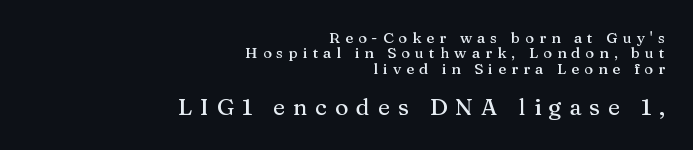
{"italic": "no", "underline": "no", "align": "right", "line_spacing": "tight", "line_spacing_ratio": 1.02, "letter_spacing": "wide", "letter_spacing_em": 0.34, "larger_block": "second", "size_ratio": 1.53, "glyph_px": 23}
